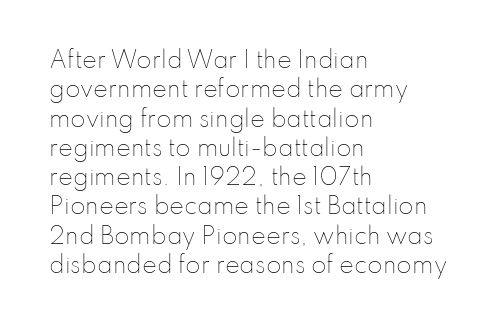
Q: Is the text bold? A: No.
Q: Is the text italic (slanted)? A: No, it is upright.
Q: Is the text underlined? A: No.
Q: How is the paragraph aligned? A: Left-aligned.
Q: Is the spacing between letters normal or unusually wide? A: Normal.
Q: Is the spacing between lines tight, normal or loose? A: Normal.
